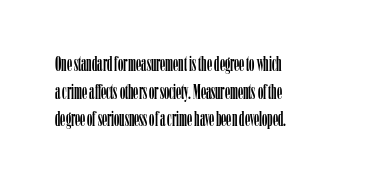
Line starts are locked; line ends wander. Leading matches the norm, producing a regular column. Characters remain perfectly vertical along every line. The area under the type is left untouched. Caption: standard tracking, unaltered.
